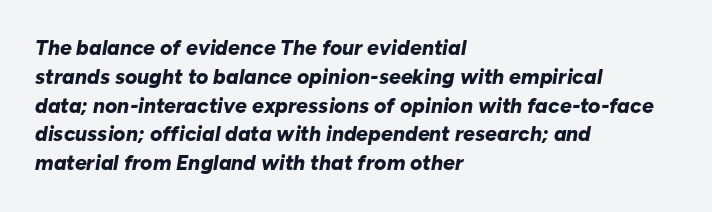
{"italic": "yes", "lean": "right", "slant_degrees": 10, "bold": "yes", "underline": "no", "align": "left", "line_spacing": "normal", "line_spacing_ratio": 1.37, "letter_spacing": "normal", "letter_spacing_em": 0.0, "glyph_px": 21}
